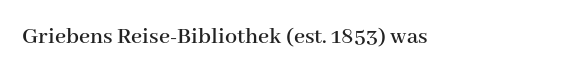
Q: Is the text italic (slanted)? A: No, it is upright.
Q: Is the text underlined? A: No.
Q: Is the spacing between letters normal or unusually wide? A: Normal.
